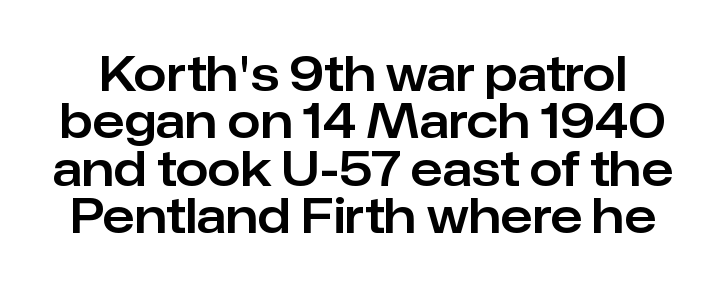
Observe the ordinary spacing: letters are neighbours, not strangers. Varying glyph widths throughout — classic text-font behaviour. Leading is clearly below the norm, producing a dense column. The glyphs are unaccompanied by any horizontal stroke below them.
